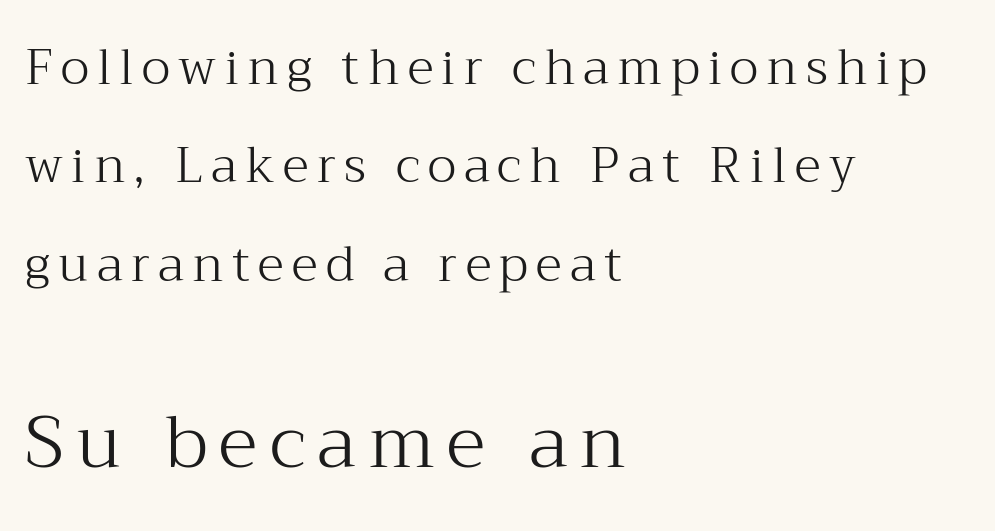
The rendering anchors every line to the left-hand side. Here the designer chose a conventional face with non-uniform glyph widths. The passage shown is not bold in any degree. Font category for this specimen: serif. You get the small type first, then a jump to larger type.
